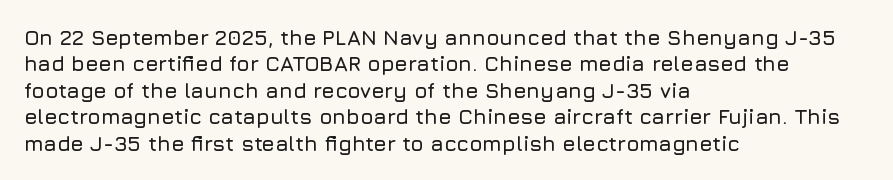
Q: Is the text italic (slanted)? A: No, it is upright.
Q: Is the text underlined? A: No.
Q: How is the paragraph aligned? A: Left-aligned.
Q: Is the spacing between letters normal or unusually wide? A: Normal.
Q: Is the spacing between lines tight, normal or loose? A: Normal.
